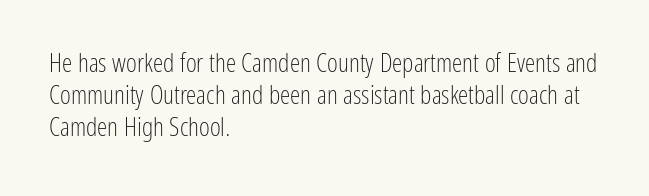
Q: Is the text bold? A: No.
Q: Is the text italic (slanted)? A: No, it is upright.
Q: Is the text underlined? A: No.
Q: How is the paragraph aligned? A: Left-aligned.
Q: Is the spacing between letters normal or unusually wide? A: Normal.
